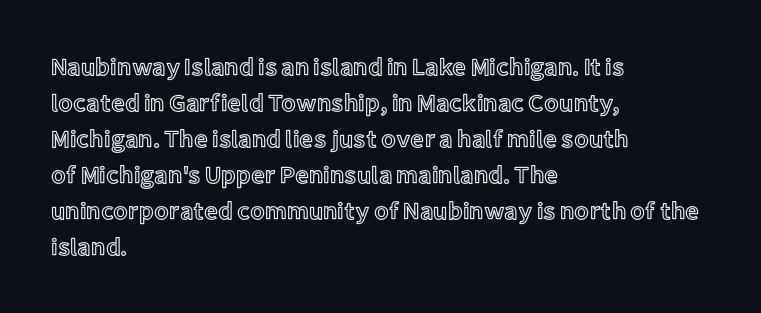
Q: Is the text italic (slanted)? A: No, it is upright.
Q: Is the text underlined? A: No.
Q: How is the paragraph aligned? A: Left-aligned.
Q: Is the spacing between letters normal or unusually wide? A: Normal.
Q: Is the spacing between lines tight, normal or loose? A: Normal.
